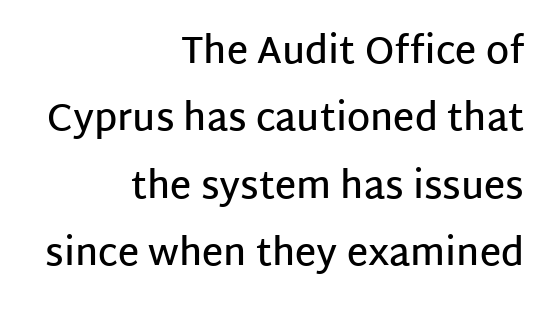
Q: Is the text bold? A: Semi-bold.
Q: Is the text italic (slanted)? A: No, it is upright.
Q: Is the typeface a serif or a sans-serif typeface? A: Sans-serif.
Q: Is the text underlined? A: No.
Q: How is the paragraph aligned? A: Right-aligned.
Q: Is the spacing between letters normal or unusually wide? A: Normal.
Q: Width (condensed, normal, or wide)? A: Normal.
Q: Stroke contrast? A: Low.
Q: x-height? A: Large.
Q: Monospaced? A: No.
